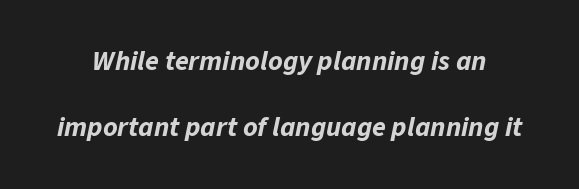
{"italic": "yes", "lean": "right", "slant_degrees": 11, "bold": "yes", "weight": "bold", "width": "normal", "stroke_contrast": "low", "x_height": "medium", "monospaced": "no", "underline": "no", "line_spacing": "loose", "line_spacing_ratio": 2.34, "letter_spacing": "normal", "letter_spacing_em": 0.0, "glyph_px": 28}
